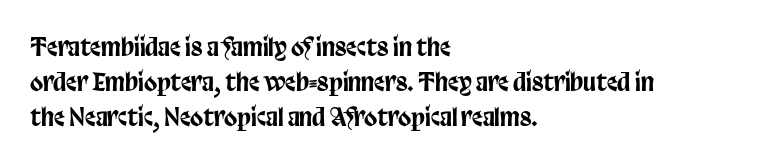
Q: Is the text italic (slanted)? A: No, it is upright.
Q: Is the text underlined? A: No.
Q: How is the paragraph aligned? A: Left-aligned.
Q: Is the spacing between letters normal or unusually wide? A: Normal.
Q: Is the spacing between lines tight, normal or loose? A: Normal.
